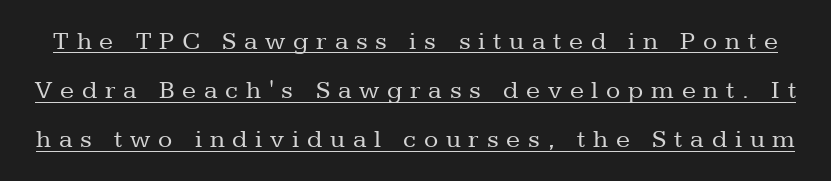
Q: Is the text bold? A: No.
Q: Is the text italic (slanted)? A: No, it is upright.
Q: Is the text underlined? A: Yes.
Q: Is the spacing between letters normal or unusually wide? A: Unusually wide.
